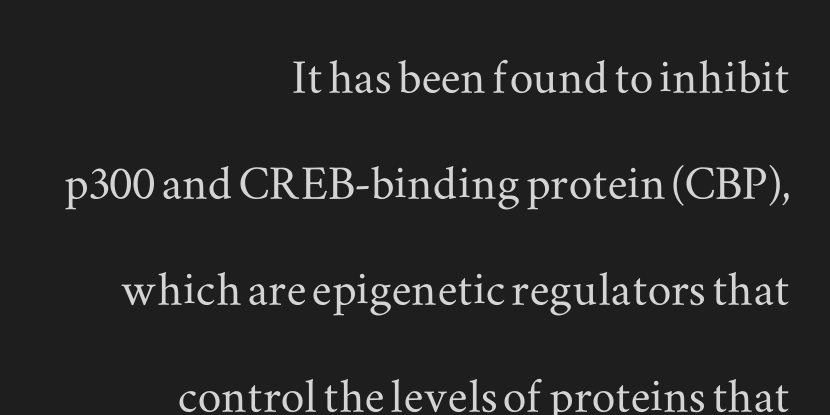
Q: Is the text italic (slanted)? A: No, it is upright.
Q: Is the typeface a serif or a sans-serif typeface? A: Serif.
Q: Is the text underlined? A: No.
Q: How is the paragraph aligned? A: Right-aligned.
Q: Is the spacing between letters normal or unusually wide? A: Normal.
Q: Width (condensed, normal, or wide)? A: Wide.
Q: Stroke contrast? A: Medium.
Q: x-height? A: Small.
Q: Monospaced? A: No.
